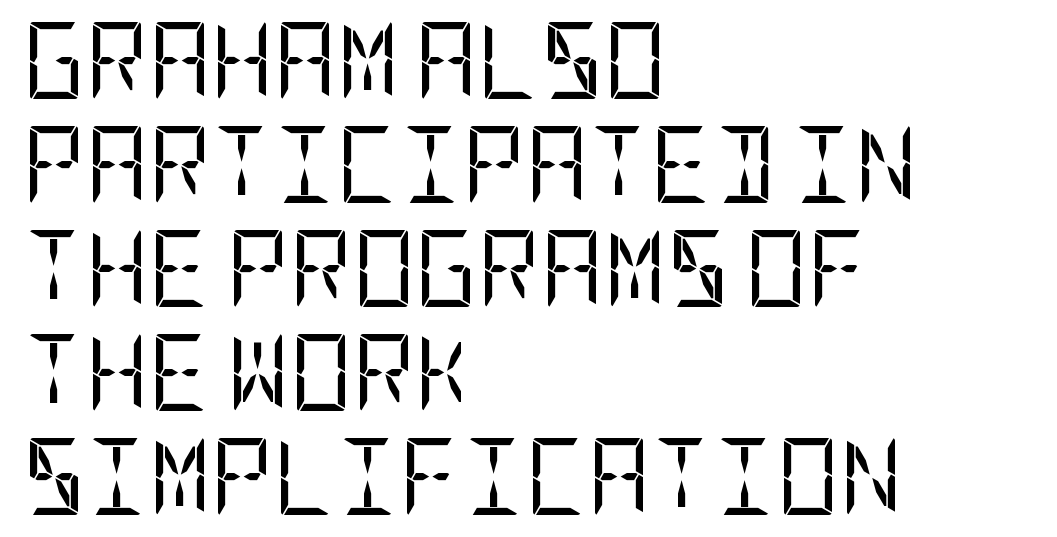
{"serif": "no", "italic": "no", "bold": "no", "weight": "regular", "width": "condensed", "stroke_contrast": "low", "x_height": "large", "underline": "no", "align": "left", "line_spacing": "normal", "line_spacing_ratio": 1.35, "letter_spacing": "normal", "letter_spacing_em": 0.0, "glyph_px": 77}
